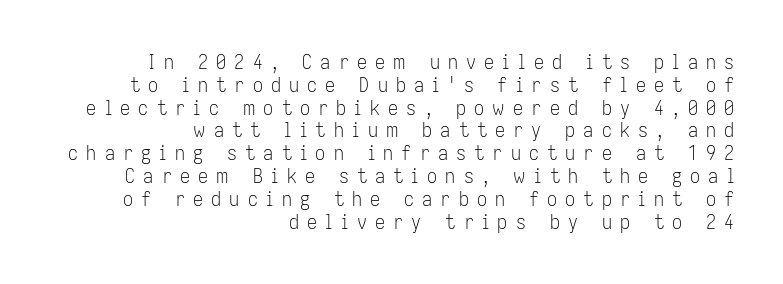
Q: Is the text bold? A: No.
Q: Is the text italic (slanted)? A: No, it is upright.
Q: Is the text underlined? A: No.
Q: How is the paragraph aligned? A: Right-aligned.
Q: Is the spacing between letters normal or unusually wide? A: Unusually wide.
Q: Is the spacing between lines tight, normal or loose? A: Tight.
